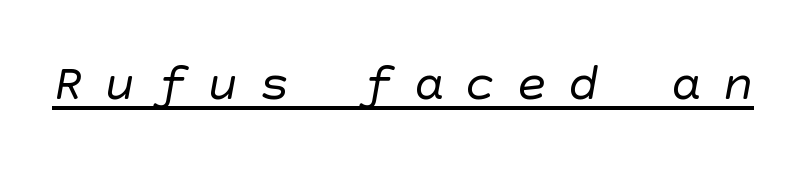
Ink coverage per letter is moderate at most. Is this a sans? Yes — the strokes have no serifs. Honestly, the letter spacing is so wide it's the main thing you notice. Honestly, the underline is the first thing you notice here.
